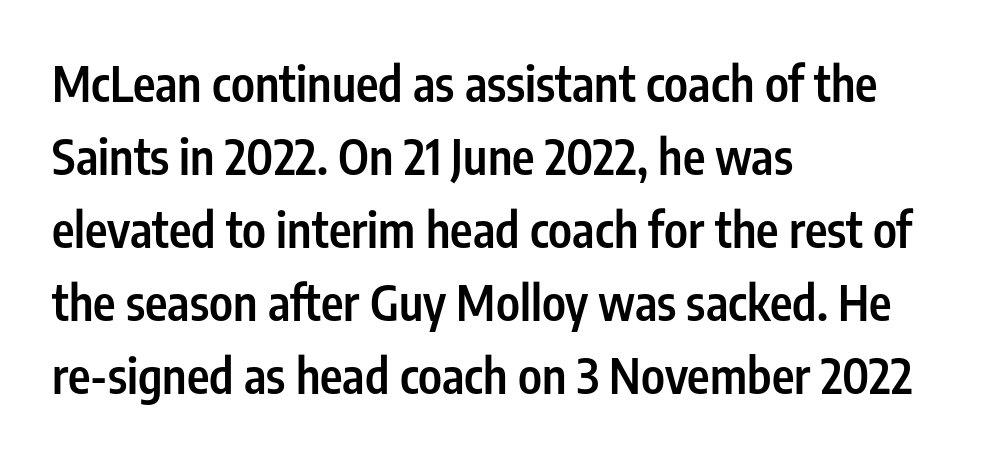
The image shows 48 px semibold, condensed sans-serif type, upright; set left-aligned, normal line spacing (1.52x), normal letter spacing, not underlined; low stroke contrast and a medium x-height.
